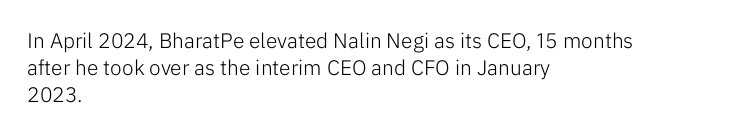
The image shows 21 px text type, upright; set left-aligned, normal line spacing (1.28x), normal letter spacing, not underlined.
